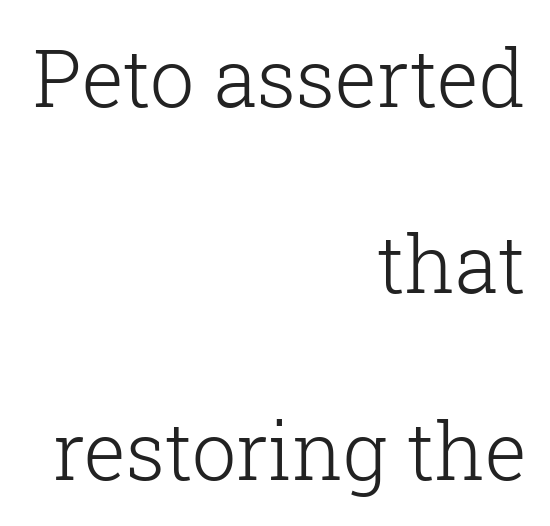
Q: Is the text bold? A: No.
Q: Is the text italic (slanted)? A: No, it is upright.
Q: Is the typeface a serif or a sans-serif typeface? A: Serif.
Q: Is the text underlined? A: No.
Q: How is the paragraph aligned? A: Right-aligned.
Q: Is the spacing between letters normal or unusually wide? A: Normal.
Q: Is the spacing between lines tight, normal or loose? A: Loose.
Q: Width (condensed, normal, or wide)? A: Normal.
Q: Stroke contrast? A: Low.
Q: x-height? A: Medium.
Q: Monospaced? A: No.
